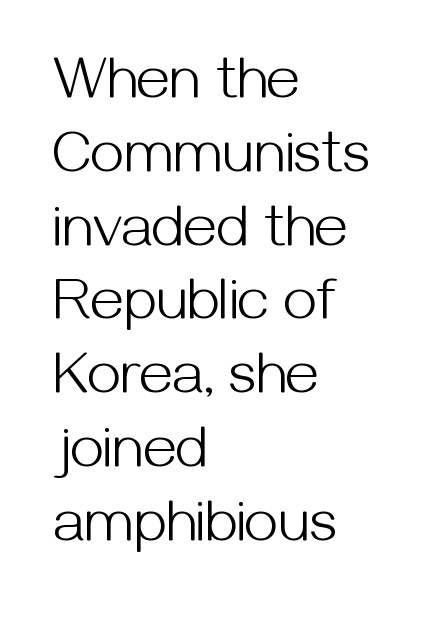
The image shows 60 px light sans-serif type, upright; set left-aligned, line spacing 1.23x, normal letter spacing, not underlined; medium stroke contrast and a medium x-height.
